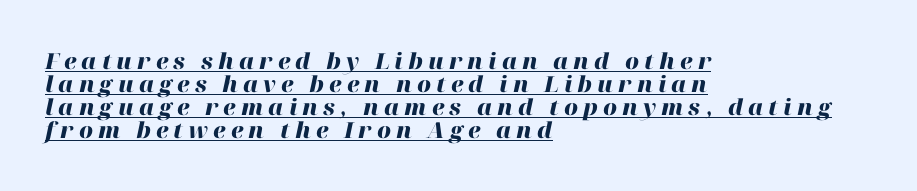
The image shows 22 px bold type, italic (leaning right); set left-aligned, tight line spacing (1.05x), unusually wide letter spacing (+0.23 em), underlined.
